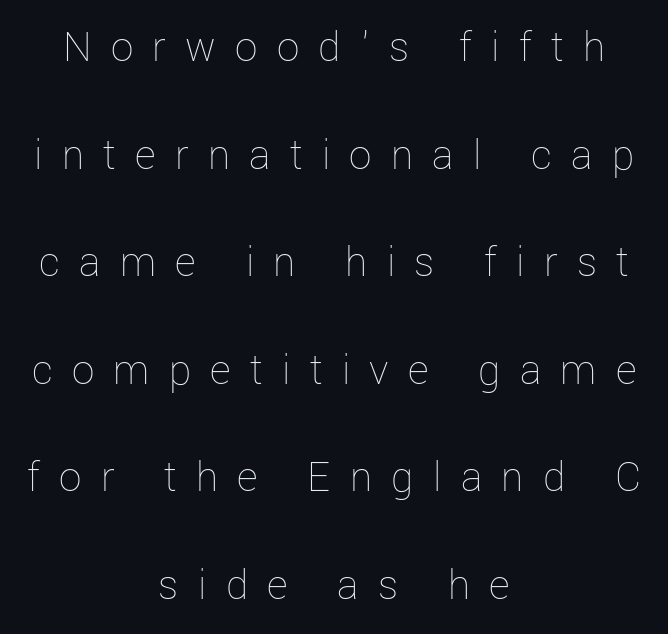
{"italic": "no", "bold": "no", "weight": "thin", "width": "normal", "stroke_contrast": "low", "x_height": "medium", "monospaced": "no", "underline": "no", "align": "center", "line_spacing": "loose", "line_spacing_ratio": 2.39, "letter_spacing": "wide", "letter_spacing_em": 0.43, "glyph_px": 45}
